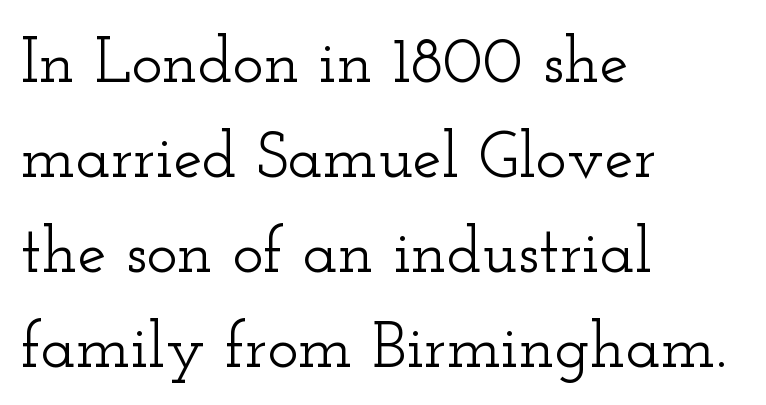
Q: Is the text italic (slanted)? A: No, it is upright.
Q: Is the typeface a serif or a sans-serif typeface? A: Serif.
Q: Is the text underlined? A: No.
Q: How is the paragraph aligned? A: Left-aligned.
Q: Is the spacing between letters normal or unusually wide? A: Normal.
Q: Is the spacing between lines tight, normal or loose? A: Normal.
Q: Width (condensed, normal, or wide)? A: Wide.
Q: Stroke contrast? A: Low.
Q: x-height? A: Small.
Q: Monospaced? A: No.
